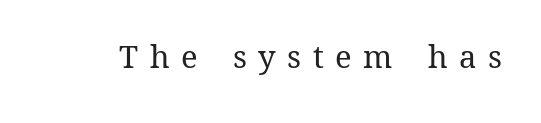
The image shows 31 px regular-weight type, upright; set unusually wide letter spacing (+0.37 em), not underlined; medium stroke contrast and a medium x-height.
